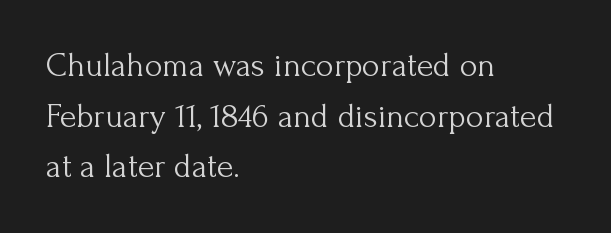
Q: Is the text bold? A: No.
Q: Is the text italic (slanted)? A: No, it is upright.
Q: Is the typeface a serif or a sans-serif typeface? A: Serif.
Q: Is the text underlined? A: No.
Q: How is the paragraph aligned? A: Left-aligned.
Q: Is the spacing between letters normal or unusually wide? A: Normal.
Q: Is the spacing between lines tight, normal or loose? A: Normal.
Q: Width (condensed, normal, or wide)? A: Normal.
Q: Stroke contrast? A: Medium.
Q: x-height? A: Small.
Q: Monospaced? A: No.
